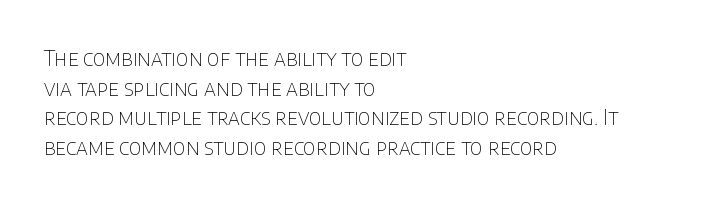
{"italic": "no", "bold": "no", "underline": "no", "align": "left", "line_spacing": "normal", "line_spacing_ratio": 1.41, "letter_spacing": "normal", "letter_spacing_em": 0.0, "glyph_px": 21}
